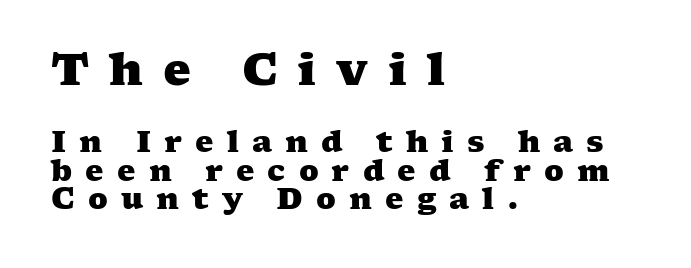
Q: Is the text bold? A: Yes.
Q: Is the typeface a serif or a sans-serif typeface? A: Serif.
Q: Is the text underlined? A: No.
Q: How is the paragraph aligned? A: Left-aligned.
Q: Is the spacing between letters normal or unusually wide? A: Unusually wide.
Q: Is the spacing between lines tight, normal or loose? A: Tight.
Q: Which block of text is set in a larger size, the first (top) or the second (bottom)? A: The first (top) one.
Q: Width (condensed, normal, or wide)? A: Wide.
Q: Stroke contrast? A: Medium.
Q: x-height? A: Medium.
Q: Monospaced? A: No.
